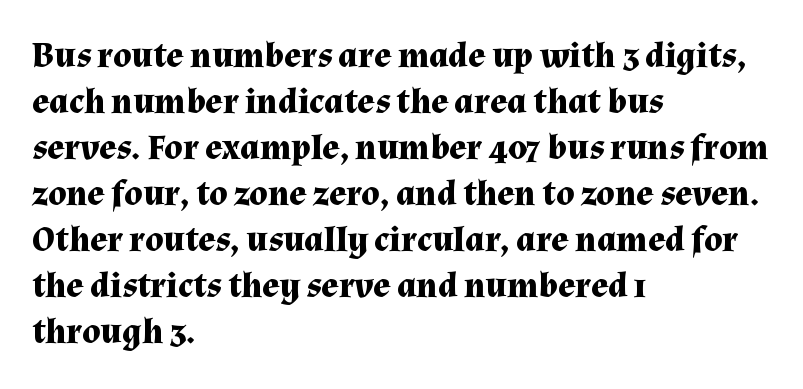
Thick stems and heavy bowls — unmistakably bold. Vertical strokes here are truly vertical. The ragged edge is on the right, which tells us the setting is flush left. The letters advance in unequal steps, a hallmark of proportional type. The characters display serif detailing at their extremities. Short note: letters normally spaced.
